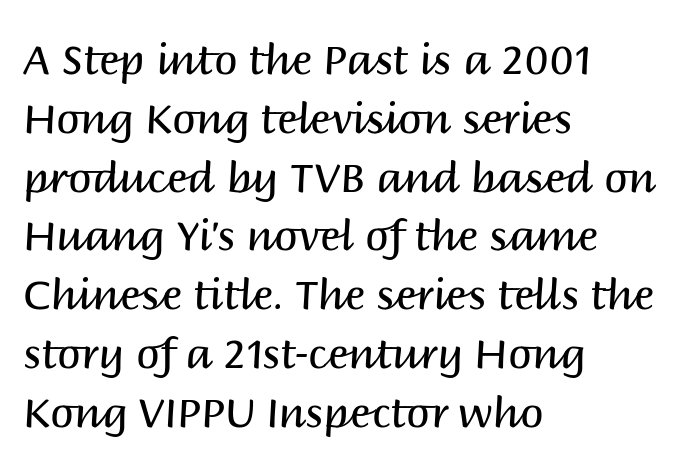
Q: Is the text bold? A: No.
Q: Is the text italic (slanted)? A: Yes.
Q: Is the typeface a serif or a sans-serif typeface? A: Sans-serif.
Q: Is the text underlined? A: No.
Q: How is the paragraph aligned? A: Left-aligned.
Q: Is the spacing between letters normal or unusually wide? A: Normal.
Q: Is the spacing between lines tight, normal or loose? A: Normal.
Q: Width (condensed, normal, or wide)? A: Normal.
Q: Stroke contrast? A: Medium.
Q: x-height? A: Large.
Q: Monospaced? A: No.
